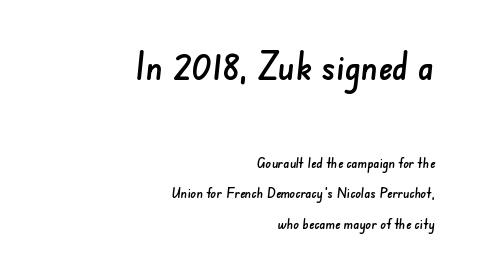
Q: Is the typeface a serif or a sans-serif typeface? A: Sans-serif.
Q: Is the text underlined? A: No.
Q: How is the paragraph aligned? A: Right-aligned.
Q: Is the spacing between letters normal or unusually wide? A: Normal.
Q: Is the spacing between lines tight, normal or loose? A: Loose.
Q: Which block of text is set in a larger size, the first (top) or the second (bottom)? A: The first (top) one.
Q: Width (condensed, normal, or wide)? A: Normal.
Q: Stroke contrast? A: Low.
Q: x-height? A: Small.
Q: Monospaced? A: No.
